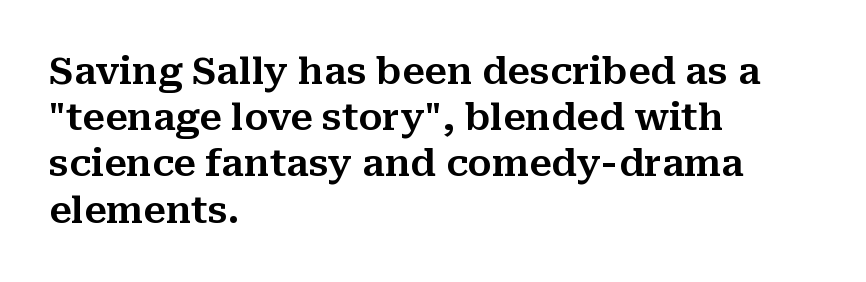
{"serif": "yes", "italic": "no", "width": "normal", "stroke_contrast": "medium", "x_height": "medium", "monospaced": "no", "underline": "no", "align": "left", "line_spacing": "normal", "line_spacing_ratio": 1.25, "letter_spacing": "normal", "letter_spacing_em": 0.0, "glyph_px": 37}
